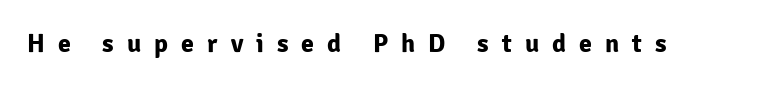
{"italic": "no", "bold": "yes", "underline": "no", "letter_spacing": "wide", "letter_spacing_em": 0.5, "glyph_px": 26}
